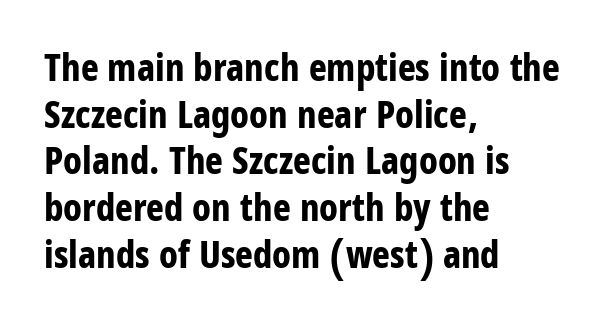
The image shows 38 px bold, condensed sans-serif type, upright; set left-aligned, line spacing 1.23x, normal letter spacing, not underlined; low stroke contrast and a large x-height.
